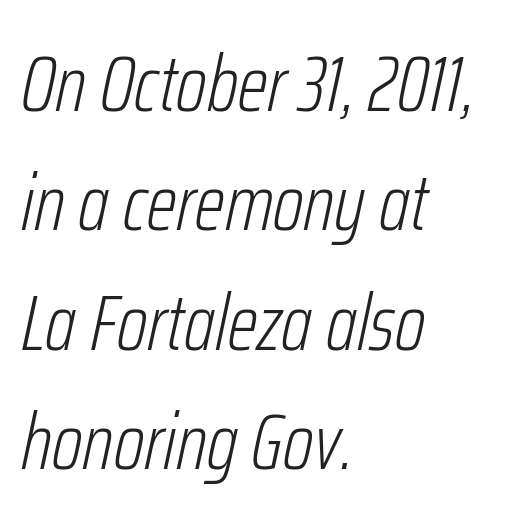
Q: Is the text bold? A: No.
Q: Is the text italic (slanted)? A: Yes, it leans right by about 12 degrees.
Q: Is the text underlined? A: No.
Q: How is the paragraph aligned? A: Left-aligned.
Q: Is the spacing between letters normal or unusually wide? A: Normal.
Q: Is the spacing between lines tight, normal or loose? A: Normal.
Q: Width (condensed, normal, or wide)? A: Condensed.
Q: Stroke contrast? A: Low.
Q: x-height? A: Medium.
Q: Monospaced? A: No.
